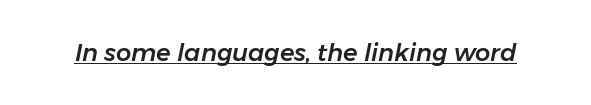
{"italic": "yes", "lean": "right", "slant_degrees": 11, "underline": "yes", "letter_spacing": "normal", "letter_spacing_em": 0.0, "glyph_px": 24}
